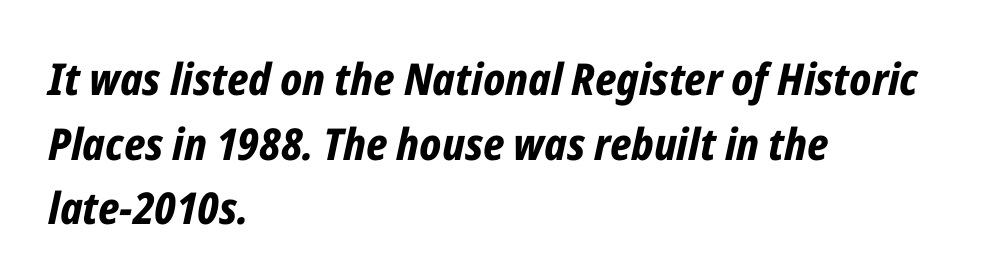
Clear beneath every line of the passage. Think of a printed novel: that variable character pitch is what you see here. The font's italic variant was chosen for this text. A full-strength bold gives these letters their thick strokes.
